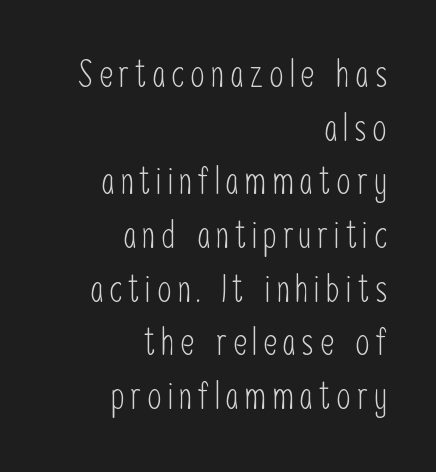
Every row of glyphs terminates at an identical x-position on the right. Each letter's strokes conclude bluntly, with no projecting serifs. Characters remain perfectly vertical along every line. Rows of type keep a routine distance in the vertical direction. Clear beneath every line of the passage.
